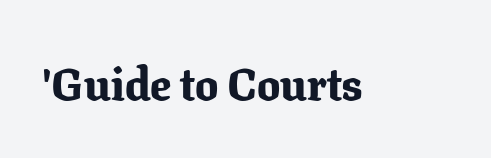
The characters display serif detailing at their extremities. Heft: maximum for text — a bold. Descender tails drop into unmarked territory. Nothing unusual about the tracking: characters are spaced as the font intends. No italicization has been applied; the sample stays upright. This sample has the flowing, uneven cadence of proportional lettering.
